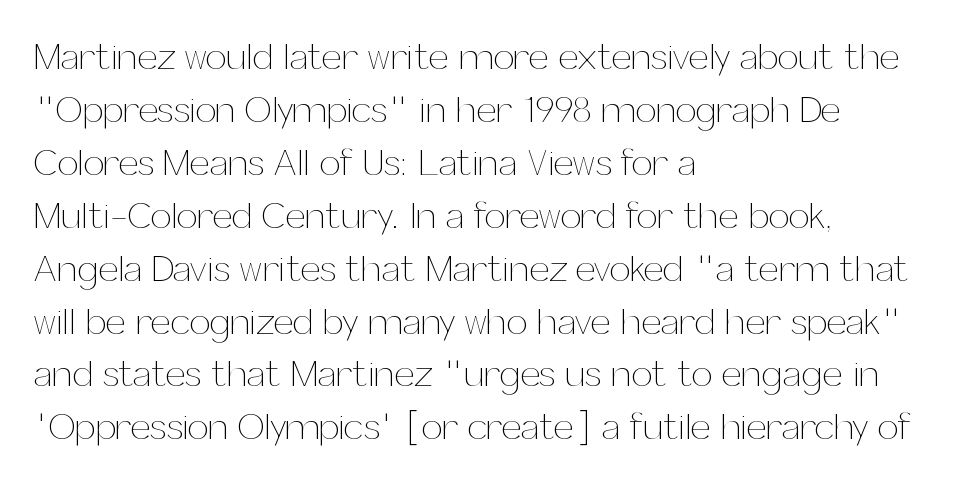
Q: Is the text bold? A: No.
Q: Is the text italic (slanted)? A: No, it is upright.
Q: Is the text underlined? A: No.
Q: How is the paragraph aligned? A: Left-aligned.
Q: Is the spacing between letters normal or unusually wide? A: Normal.
Q: Is the spacing between lines tight, normal or loose? A: Normal.
Q: Width (condensed, normal, or wide)? A: Normal.
Q: Stroke contrast? A: Medium.
Q: x-height? A: Medium.
Q: Monospaced? A: No.
